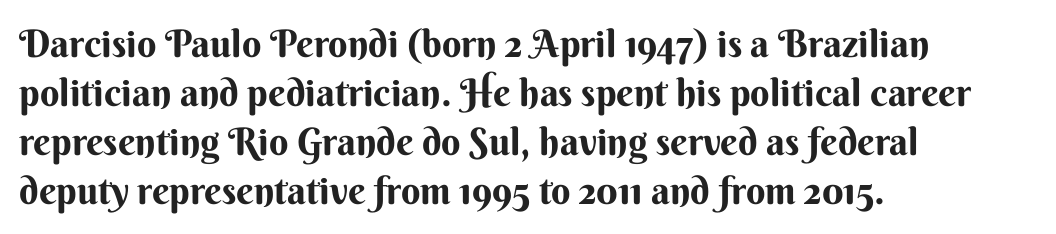
{"serif": "no", "italic": "no", "width": "normal", "stroke_contrast": "medium", "x_height": "small", "monospaced": "no", "underline": "no", "align": "left", "line_spacing": "normal", "line_spacing_ratio": 1.29, "letter_spacing": "normal", "letter_spacing_em": 0.0, "glyph_px": 38}
